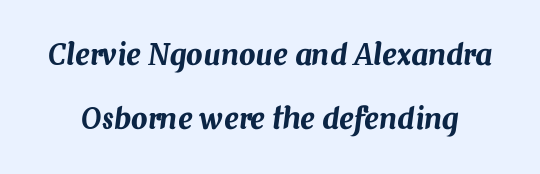
Caption: standard tracking, unaltered. Lines of text with bare space underneath. Is this a fixed-width face? No — the glyphs have proportional, varying widths. Whoever set this chose breathing room over compactness in the vertical rhythm. Italic? Definitely — the glyphs are oblique.
